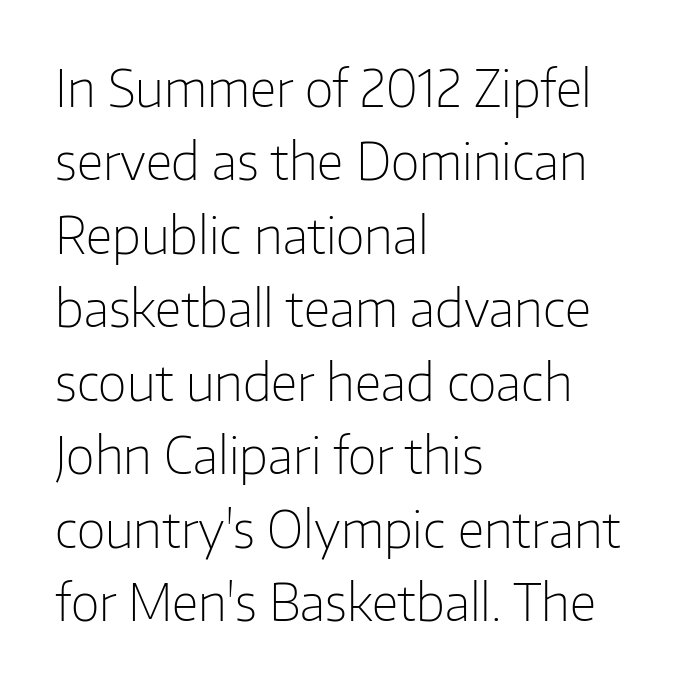
{"serif": "no", "italic": "no", "bold": "no", "weight": "light", "width": "normal", "stroke_contrast": "low", "x_height": "medium", "monospaced": "no", "underline": "no", "align": "left", "line_spacing": "normal", "line_spacing_ratio": 1.47, "letter_spacing": "normal", "letter_spacing_em": 0.0, "glyph_px": 50}
